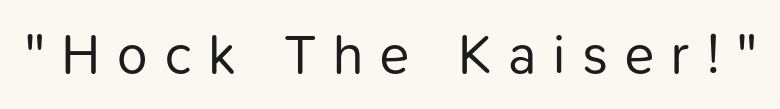
Q: Is the text bold? A: No.
Q: Is the text italic (slanted)? A: No, it is upright.
Q: Is the typeface a serif or a sans-serif typeface? A: Sans-serif.
Q: Is the text underlined? A: No.
Q: Is the spacing between letters normal or unusually wide? A: Unusually wide.
Q: Width (condensed, normal, or wide)? A: Normal.
Q: Stroke contrast? A: Low.
Q: x-height? A: Medium.
Q: Monospaced? A: No.
